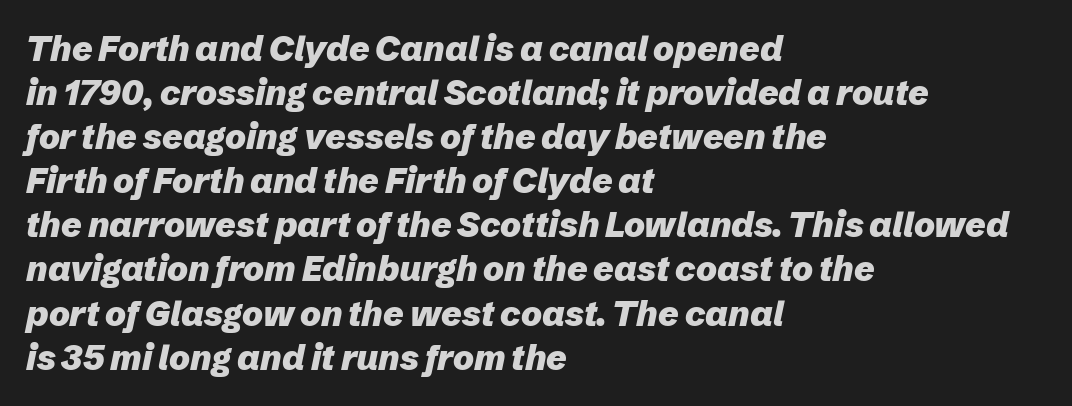
Q: Is the text bold? A: Yes.
Q: Is the text italic (slanted)? A: Yes, it leans right by about 12 degrees.
Q: Is the text underlined? A: No.
Q: How is the paragraph aligned? A: Left-aligned.
Q: Is the spacing between letters normal or unusually wide? A: Normal.
Q: Is the spacing between lines tight, normal or loose? A: Normal.
Q: Width (condensed, normal, or wide)? A: Normal.
Q: Stroke contrast? A: Low.
Q: x-height? A: Medium.
Q: Monospaced? A: No.
